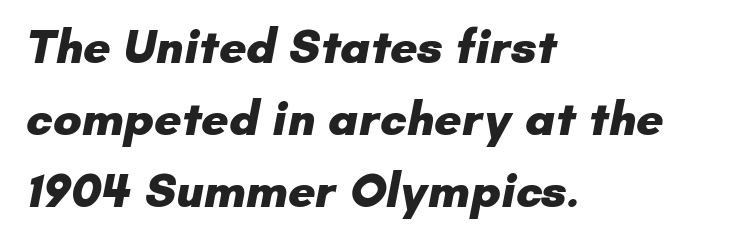
{"serif": "no", "bold": "yes", "weight": "heavy", "width": "normal", "stroke_contrast": "low", "x_height": "small", "monospaced": "no", "underline": "no", "align": "left", "line_spacing": "normal", "line_spacing_ratio": 1.5, "letter_spacing": "normal", "letter_spacing_em": 0.0, "glyph_px": 48}
